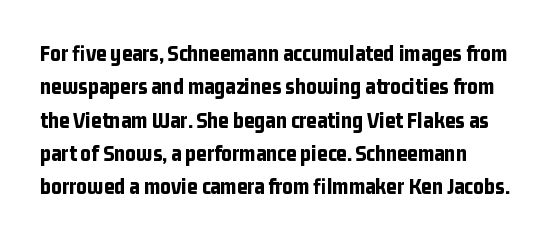
{"italic": "no", "bold": "yes", "underline": "no", "align": "left", "line_spacing": "normal", "line_spacing_ratio": 1.45, "letter_spacing": "normal", "letter_spacing_em": 0.0, "glyph_px": 23}
